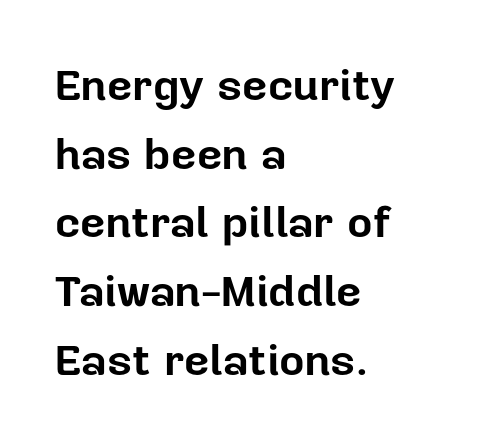
The image shows 44 px bold sans-serif type, upright; set left-aligned, normal line spacing (1.56x), normal letter spacing, not underlined; low stroke contrast and a medium x-height.
